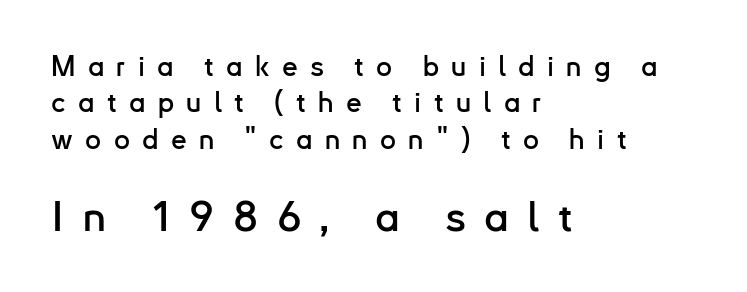
{"serif": "no", "italic": "no", "width": "normal", "stroke_contrast": "low", "x_height": "small", "monospaced": "no", "underline": "no", "align": "left", "line_spacing": "normal", "line_spacing_ratio": 1.3, "letter_spacing": "wide", "letter_spacing_em": 0.44, "larger_block": "second", "size_ratio": 1.5, "glyph_px": 42}
